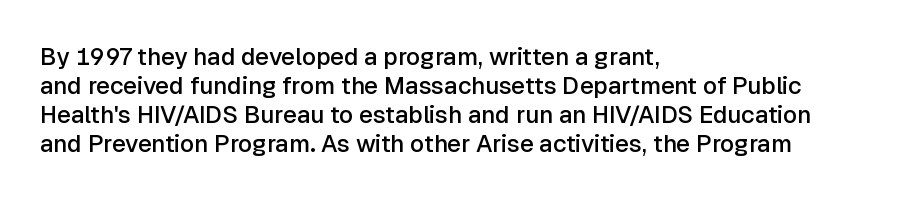
A fair bit of extra ink — the face is semibold, not bold. Reading down the block, your eye returns to a fixed left position each line. Style check: upright. Compared with typical body copy, the letter spacing here is the same. The passage shown is not underscored anywhere.
